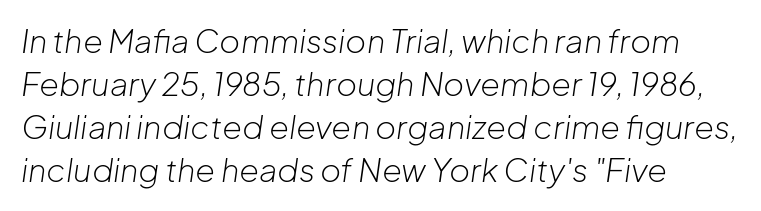
The image shows 32 px light type, italic (leaning right); set left-aligned, normal line spacing (1.34x), normal letter spacing, not underlined; low stroke contrast and a medium x-height.
